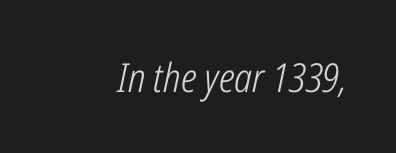
The image shows 40 px light, condensed type, italic (leaning right); set normal letter spacing, not underlined; low stroke contrast and a medium x-height.
